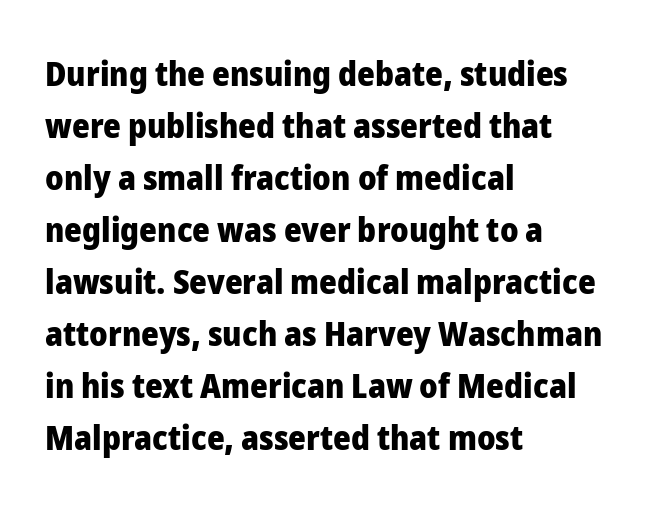
Q: Is the text bold? A: Yes.
Q: Is the text italic (slanted)? A: No, it is upright.
Q: Is the typeface a serif or a sans-serif typeface? A: Sans-serif.
Q: Is the text underlined? A: No.
Q: How is the paragraph aligned? A: Left-aligned.
Q: Is the spacing between letters normal or unusually wide? A: Normal.
Q: Is the spacing between lines tight, normal or loose? A: Normal.
Q: Width (condensed, normal, or wide)? A: Normal.
Q: Stroke contrast? A: Low.
Q: x-height? A: Medium.
Q: Monospaced? A: No.
